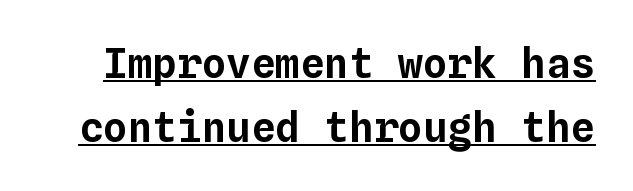
The image shows 41 px text type, upright, monospaced; set normal line spacing (1.57x), normal letter spacing, underlined; low stroke contrast and a medium x-height.
